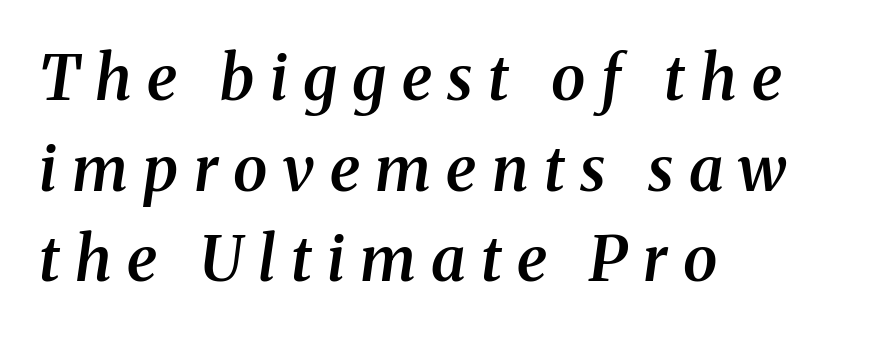
Summary of weight: moderately heavy, a semibold. A typesetter would call this proportional, since set widths differ per character. The whole block is typeset with a tilt. The gap between lines stays unmarked. The passage shown is typeset with a serif family.
